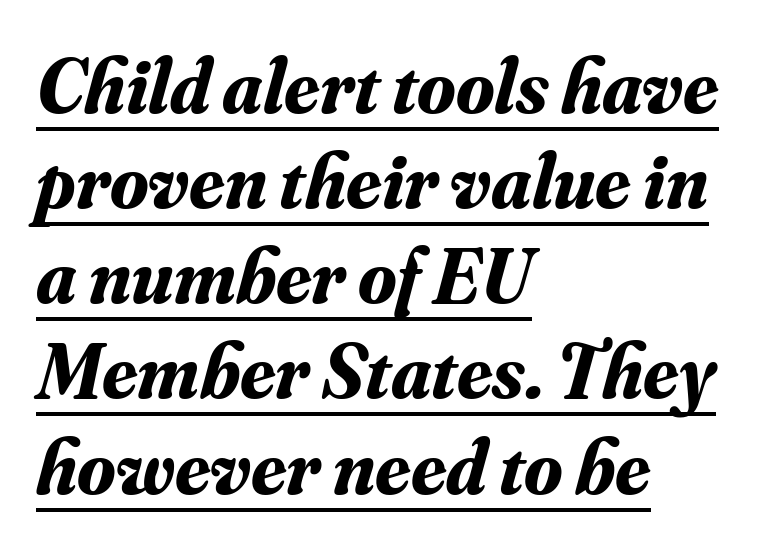
This rendering features underlined lettering. Varying glyph widths throughout — classic text-font behaviour. Which margin do the lines hug? The left one — the right edge is uneven. Nobody touched the tracking dial on this one. Summary of weight: heavy, a full bold. This is serif lettering, the kind often seen in printed books.
